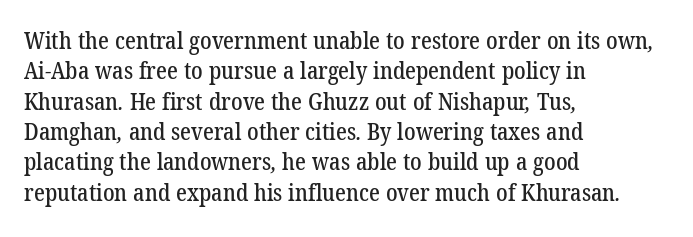
Q: Is the text underlined? A: No.
Q: How is the paragraph aligned? A: Left-aligned.
Q: Is the spacing between letters normal or unusually wide? A: Normal.
Q: Is the spacing between lines tight, normal or loose? A: Normal.
